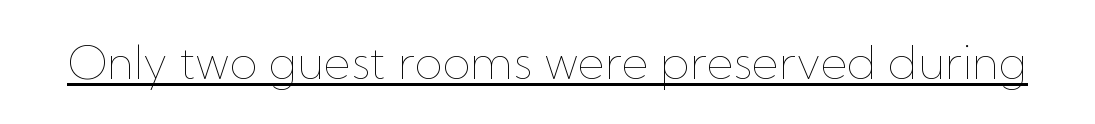
Q: Is the text bold? A: No.
Q: Is the text italic (slanted)? A: No, it is upright.
Q: Is the text underlined? A: Yes.
Q: Is the spacing between letters normal or unusually wide? A: Normal.
Q: Width (condensed, normal, or wide)? A: Normal.
Q: Stroke contrast? A: Low.
Q: x-height? A: Medium.
Q: Monospaced? A: No.
